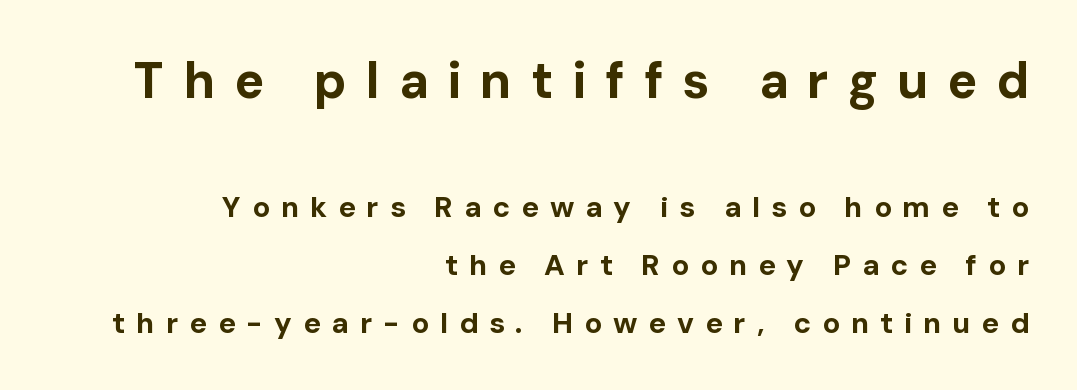
You could not count columns in this text — the font is proportionally spaced. Observe the absence of serifs on each vertical stroke in this sample. The letters are bold, with thick, heavy strokes. A bare baseline throughout the passage.
